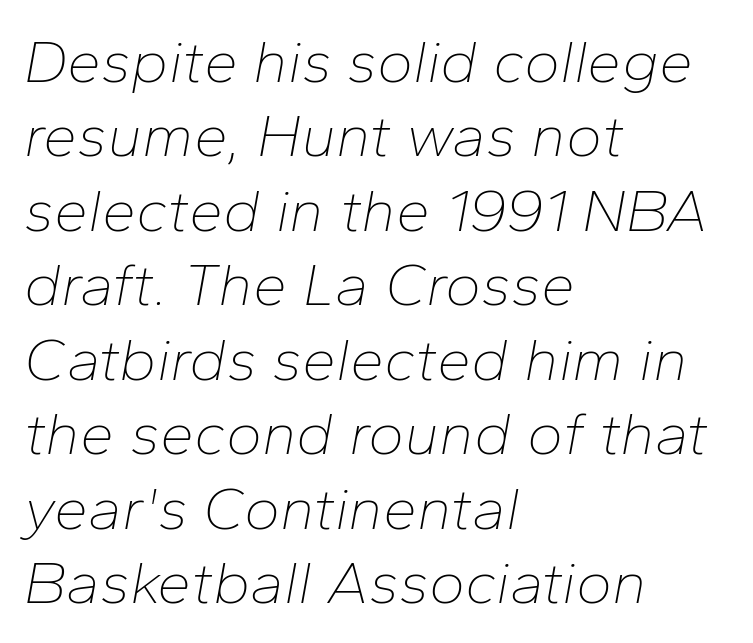
The letters are slanted; this is an italic face. This reads as an unemphasized weight, regular at the heaviest. Alignment: flush left. How are the letters spaced? Ordinarily, with no added tracking. Check the space under the baseline: it is left empty.
